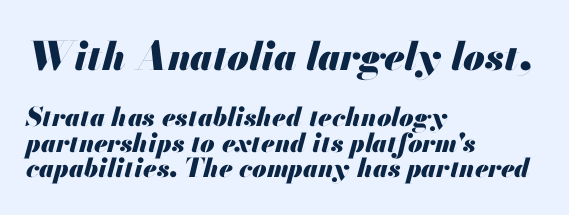
The more generous point size was reserved for the upper chunk. The text carries the slant typical of an italic or oblique font. Regarding leading, the lines here are crowded together. The letterforms sit shoulder to shoulder at normal distance. Stroke thickness is high; the sample reads as a true bold.
